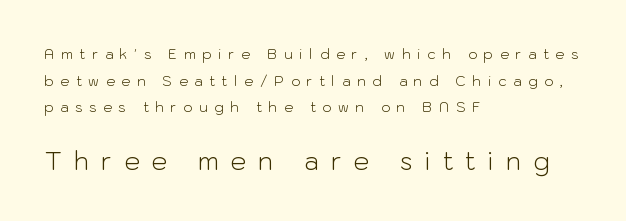
{"italic": "no", "bold": "no", "underline": "no", "align": "left", "line_spacing": "loose", "line_spacing_ratio": 1.9, "letter_spacing": "wide", "letter_spacing_em": 0.48, "larger_block": "second", "size_ratio": 1.79, "glyph_px": 25}
